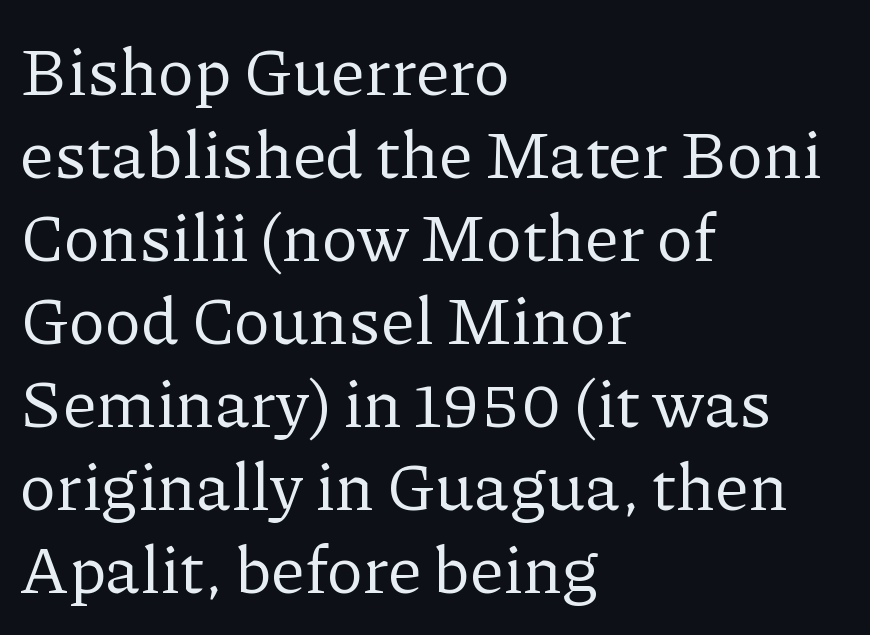
{"serif": "yes", "italic": "no", "bold": "no", "weight": "regular", "width": "normal", "stroke_contrast": "low", "x_height": "medium", "monospaced": "no", "underline": "no", "align": "left", "line_spacing_ratio": 1.24, "letter_spacing": "normal", "letter_spacing_em": 0.0, "glyph_px": 67}
